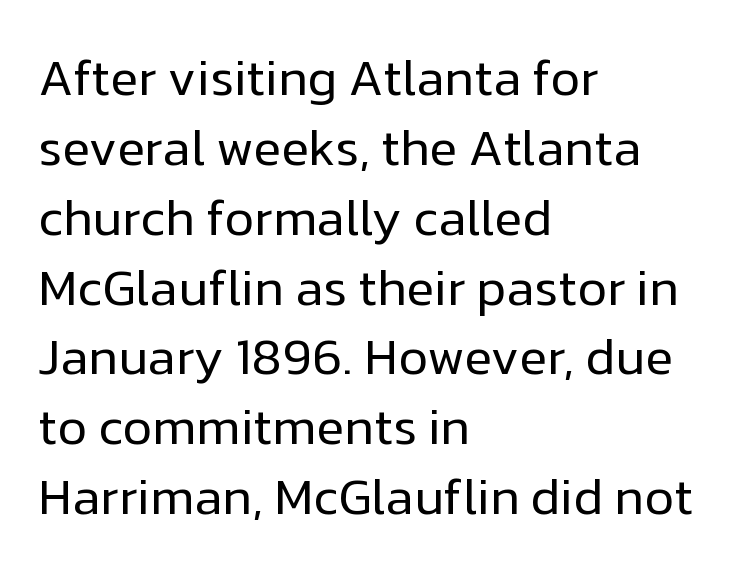
{"serif": "no", "italic": "no", "bold": "no", "weight": "regular", "width": "normal", "stroke_contrast": "low", "x_height": "medium", "monospaced": "no", "underline": "no", "align": "left", "line_spacing": "normal", "line_spacing_ratio": 1.37, "letter_spacing": "normal", "letter_spacing_em": 0.0, "glyph_px": 51}
